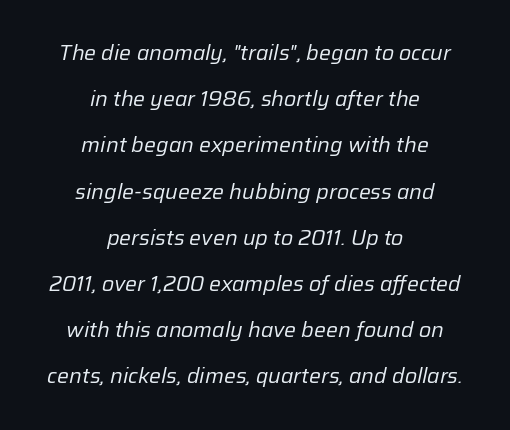
{"italic": "yes", "lean": "right", "slant_degrees": 12, "bold": "no", "underline": "no", "align": "center", "line_spacing": "loose", "line_spacing_ratio": 2.2, "letter_spacing": "normal", "letter_spacing_em": 0.0, "glyph_px": 21}
